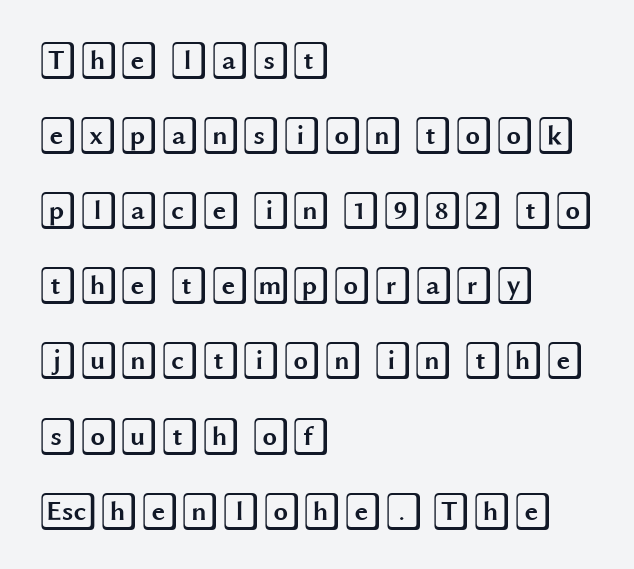
The image shows 37 px wide type, upright; set left-aligned, loose line spacing (2.03x), normal letter spacing, not underlined; a large x-height.
